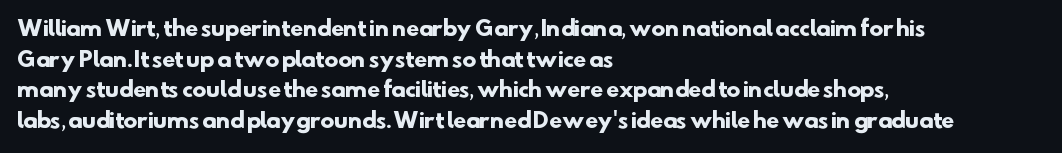
The image shows 21 px bold type; set left-aligned, normal line spacing (1.46x), normal letter spacing, not underlined.
